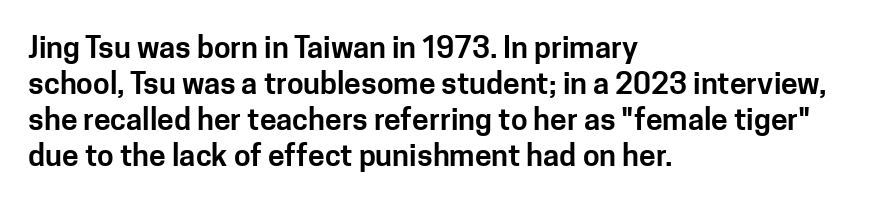
The image shows 30 px sans-serif type, upright; set left-aligned, line spacing 1.2x, normal letter spacing, not underlined; low stroke contrast and a medium x-height.
